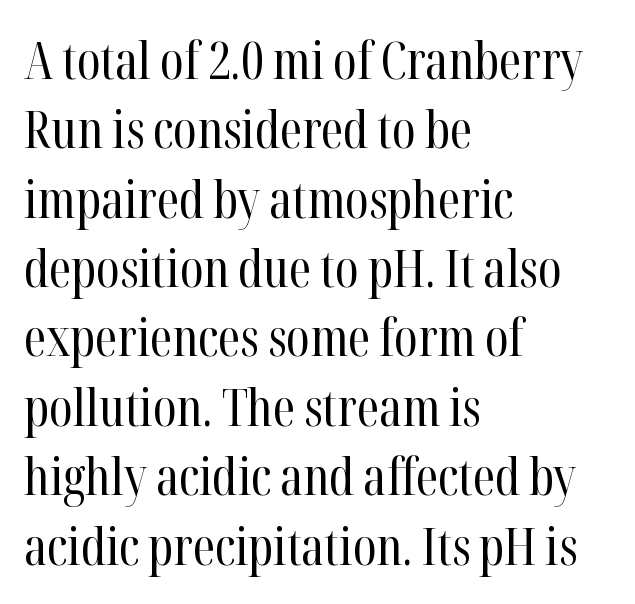
Tracking here is standard; glyphs follow each other at the usual distance. The specimen omits any rule beneath the text block's lines. Quick note: interline space is typical. Style check: upright.
